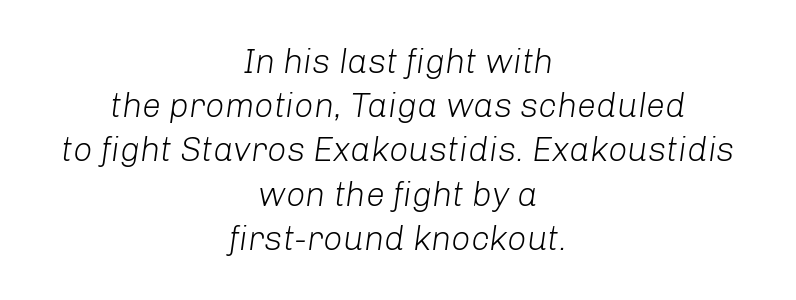
{"italic": "yes", "lean": "right", "slant_degrees": 8, "bold": "no", "weight": "light", "width": "normal", "stroke_contrast": "low", "x_height": "medium", "monospaced": "no", "underline": "no", "align": "center", "line_spacing": "normal", "line_spacing_ratio": 1.3, "letter_spacing": "normal", "letter_spacing_em": 0.0, "glyph_px": 34}
